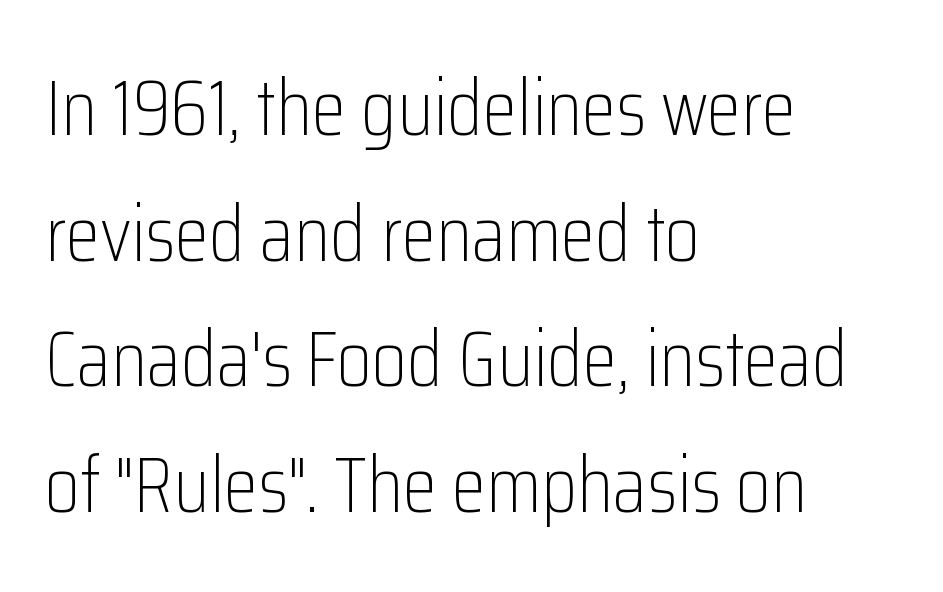
A roman cut, with each character standing at attention. Short and long lines alike share a common starting point at left. Each row of text sits above clean, open space. A typesetter would call this leading conventional body-copy spacing. Vertical stems look standard width or narrower in stroke. The letters advance in unequal steps, a hallmark of proportional type.
